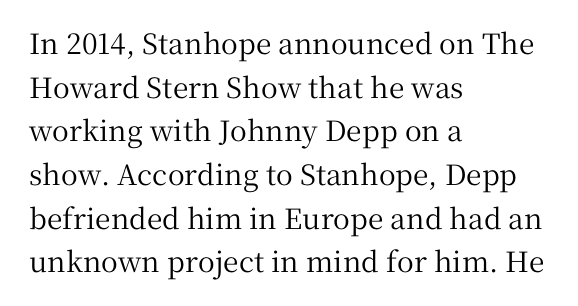
Q: Is the text italic (slanted)? A: No, it is upright.
Q: Is the typeface a serif or a sans-serif typeface? A: Serif.
Q: Is the text underlined? A: No.
Q: How is the paragraph aligned? A: Left-aligned.
Q: Is the spacing between letters normal or unusually wide? A: Normal.
Q: Is the spacing between lines tight, normal or loose? A: Normal.
Q: Width (condensed, normal, or wide)? A: Normal.
Q: Stroke contrast? A: Medium.
Q: x-height? A: Medium.
Q: Monospaced? A: No.
